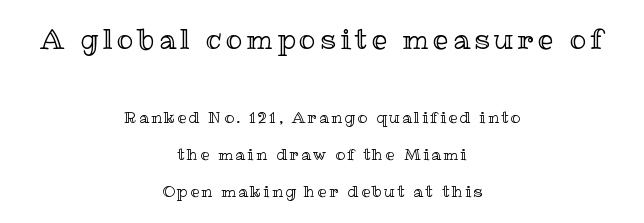
No italicization has been applied; the sample stays upright. Size contrast runs from large at the top to small at the bottom. Notice the wide empty band between every row — that's loose leading. Varying glyph widths throughout — classic text-font behaviour. The foot of each line stays bare and open. The rendering positions every line midway between the sides.
